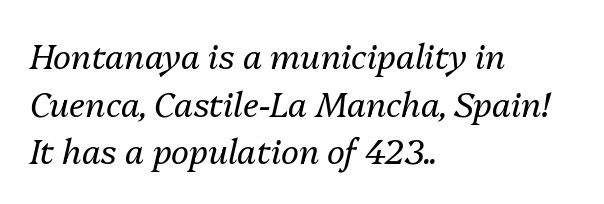
Q: Is the text bold? A: No.
Q: Is the text italic (slanted)? A: Yes, it leans right by about 13 degrees.
Q: Is the text underlined? A: No.
Q: How is the paragraph aligned? A: Left-aligned.
Q: Is the spacing between letters normal or unusually wide? A: Normal.
Q: Is the spacing between lines tight, normal or loose? A: Normal.
Q: Width (condensed, normal, or wide)? A: Normal.
Q: Stroke contrast? A: Medium.
Q: x-height? A: Medium.
Q: Monospaced? A: No.
